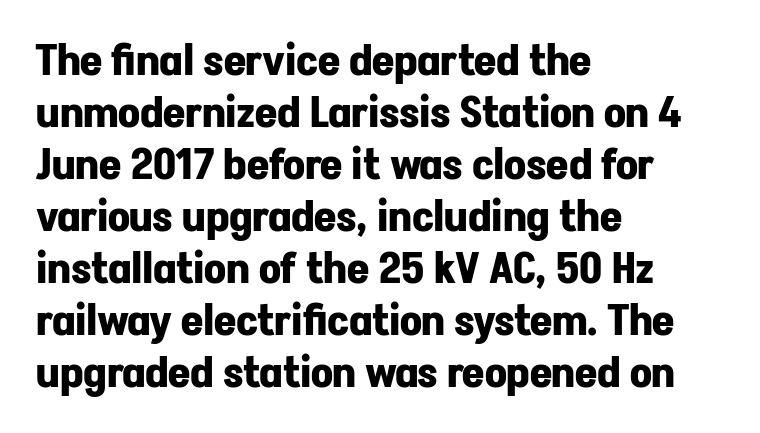
Q: Is the text bold? A: Yes.
Q: Is the text italic (slanted)? A: No, it is upright.
Q: Is the typeface a serif or a sans-serif typeface? A: Sans-serif.
Q: Is the text underlined? A: No.
Q: How is the paragraph aligned? A: Left-aligned.
Q: Is the spacing between letters normal or unusually wide? A: Normal.
Q: Width (condensed, normal, or wide)? A: Normal.
Q: Stroke contrast? A: Low.
Q: x-height? A: Medium.
Q: Monospaced? A: No.
